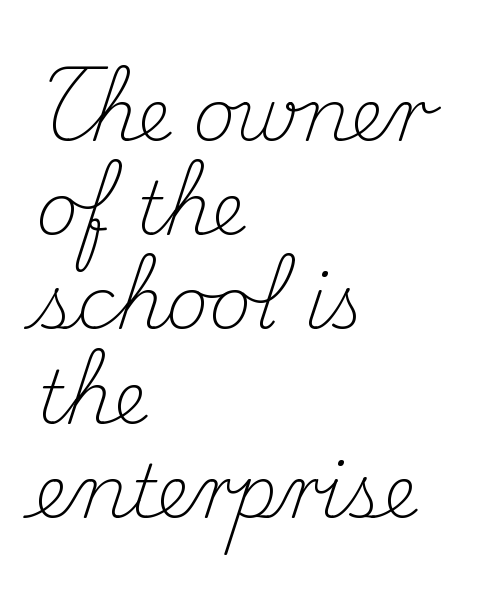
{"serif": "yes", "bold": "no", "weight": "light", "width": "normal", "stroke_contrast": "medium", "x_height": "small", "monospaced": "no", "underline": "no", "align": "left", "line_spacing": "normal", "line_spacing_ratio": 1.29, "letter_spacing": "normal", "letter_spacing_em": 0.0, "glyph_px": 73}
